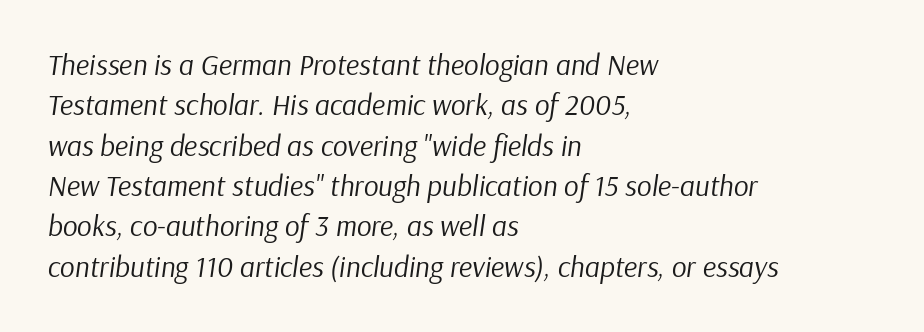
No letter is thick-stroked: the sample isn't bold. Words float on clear page, feet unadorned. Vertically, the passage feels balanced, rows spaced as you'd expect. The lines are quadded left.
